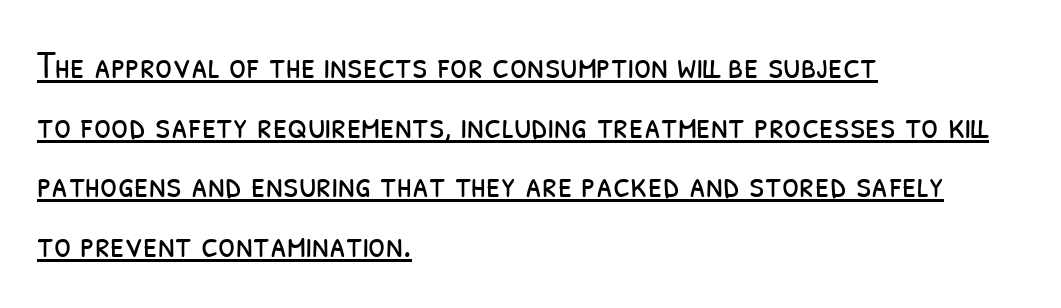
The image shows 39 px light, condensed sans-serif type; set left-aligned, normal line spacing (1.53x), normal letter spacing, underlined; low stroke contrast and a medium x-height.
